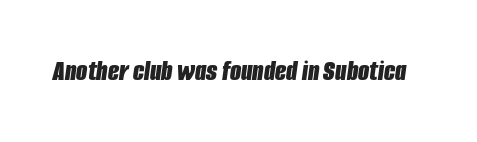
Summary of weight: heavy, a full bold. The axis of the letterforms is tilted away from vertical. Character widths vary here, with narrow letters taking less room than wide ones. Words appear dense and cohesive because spacing is normal. Honestly, there is no underline to notice here at all.
